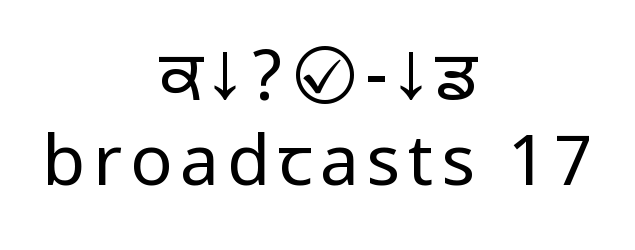
The typesetting does not lean heavy: it is not bold. The whitespace from short lines is split evenly between both sides. Nothing sits at the stroke ends, so this counts as sans-serif. The space directly below the letters is spotless. No italicization has been applied; the sample stays upright.
